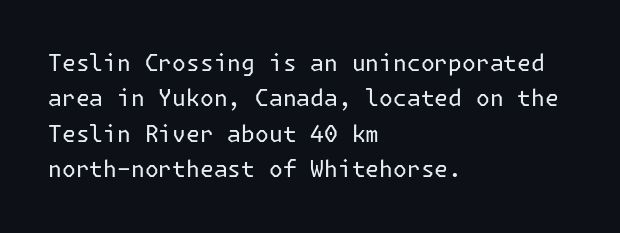
Q: Is the text bold? A: No.
Q: Is the text italic (slanted)? A: No, it is upright.
Q: Is the text underlined? A: No.
Q: How is the paragraph aligned? A: Left-aligned.
Q: Is the spacing between letters normal or unusually wide? A: Normal.
Q: Is the spacing between lines tight, normal or loose? A: Normal.
